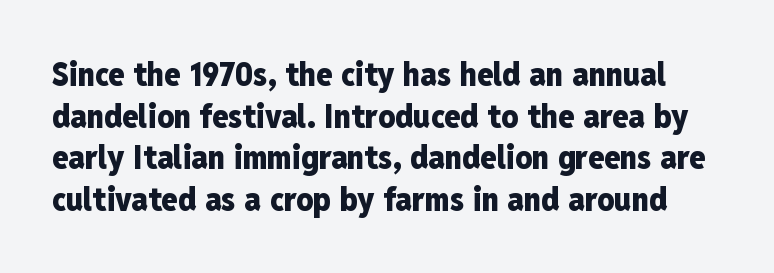
You could not count columns in this text — the font is proportionally spaced. Has an underline been added? It has not. What stands out about the letter spacing? Nothing — it is the standard amount. Nothing sits at the stroke ends, so this counts as sans-serif.
